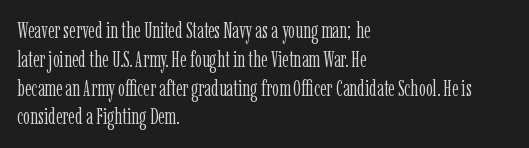
Q: Is the text bold? A: No.
Q: Is the text italic (slanted)? A: No, it is upright.
Q: Is the text underlined? A: No.
Q: How is the paragraph aligned? A: Left-aligned.
Q: Is the spacing between letters normal or unusually wide? A: Normal.
Q: Is the spacing between lines tight, normal or loose? A: Normal.
